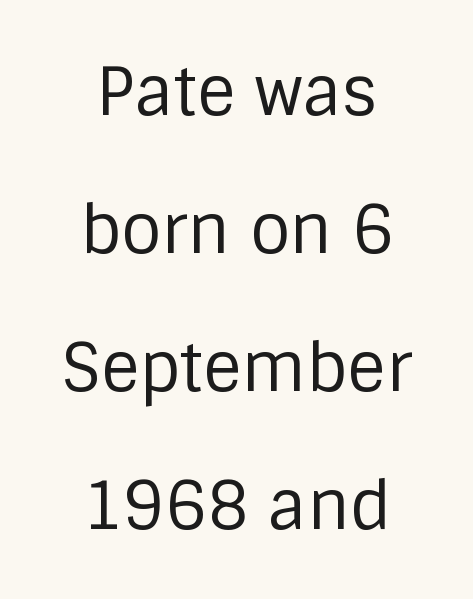
The image shows 66 px regular-weight sans-serif type, upright; set centered, loose line spacing (2.09x), normal letter spacing, not underlined; low stroke contrast and a large x-height.
